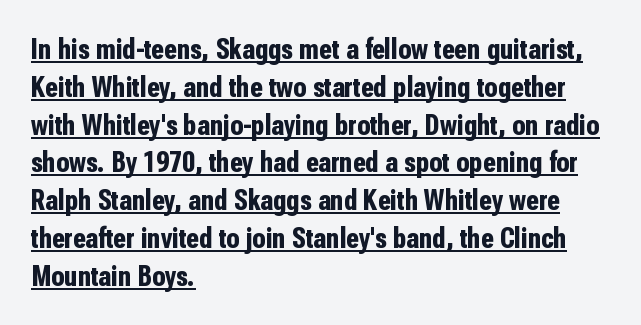
The image shows 30 px bold, condensed sans-serif type, upright; set left-aligned, normal line spacing (1.26x), normal letter spacing, underlined; low stroke contrast and a medium x-height.
